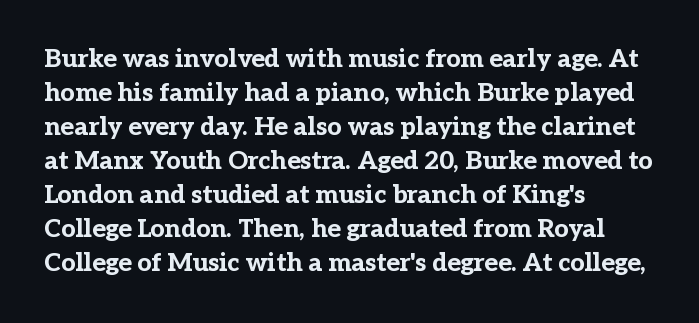
Q: Is the text bold? A: Yes.
Q: Is the text italic (slanted)? A: No, it is upright.
Q: Is the text underlined? A: No.
Q: How is the paragraph aligned? A: Left-aligned.
Q: Is the spacing between letters normal or unusually wide? A: Normal.
Q: Is the spacing between lines tight, normal or loose? A: Normal.
